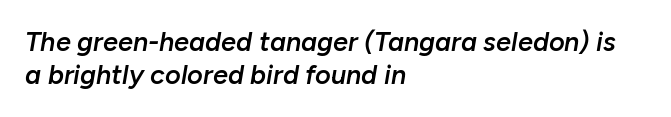
Q: Is the text bold? A: Semi-bold.
Q: Is the text italic (slanted)? A: Yes, it leans right by about 10 degrees.
Q: Is the text underlined? A: No.
Q: How is the paragraph aligned? A: Left-aligned.
Q: Is the spacing between letters normal or unusually wide? A: Normal.
